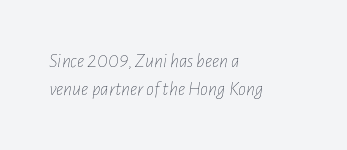
{"italic": "yes", "lean": "right", "slant_degrees": 7, "bold": "no", "underline": "no", "align": "left", "line_spacing": "normal", "line_spacing_ratio": 1.39, "letter_spacing": "normal", "letter_spacing_em": 0.0, "glyph_px": 20}
